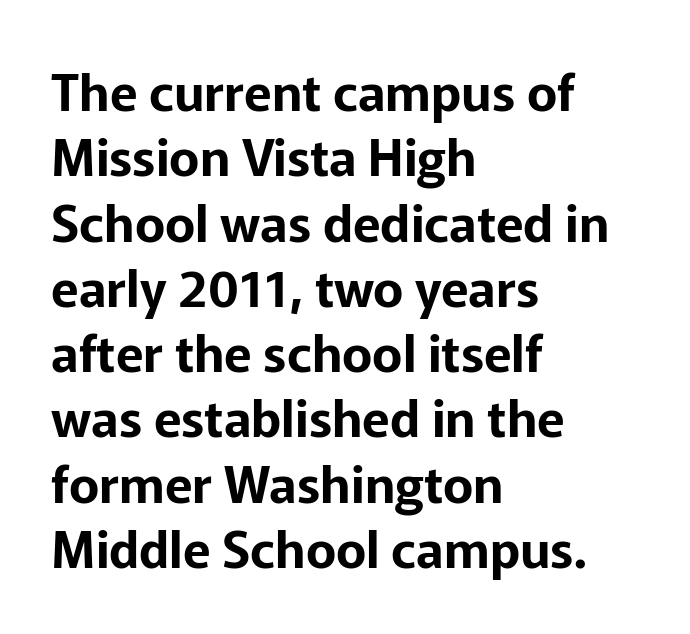
{"serif": "no", "italic": "no", "width": "normal", "stroke_contrast": "low", "x_height": "medium", "monospaced": "no", "underline": "no", "align": "left", "line_spacing": "normal", "line_spacing_ratio": 1.28, "letter_spacing": "normal", "letter_spacing_em": 0.0, "glyph_px": 51}
